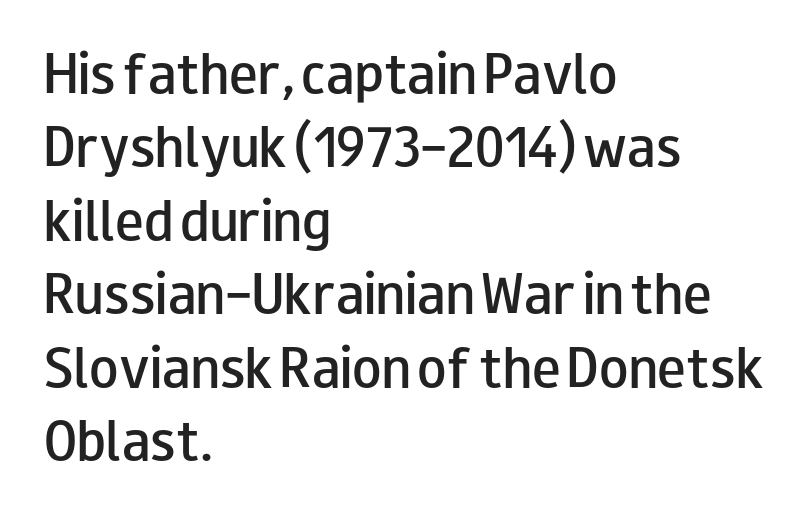
The image shows 48 px semibold, wide sans-serif type, upright; set left-aligned, normal line spacing (1.53x), normal letter spacing, not underlined; low stroke contrast and a small x-height.
